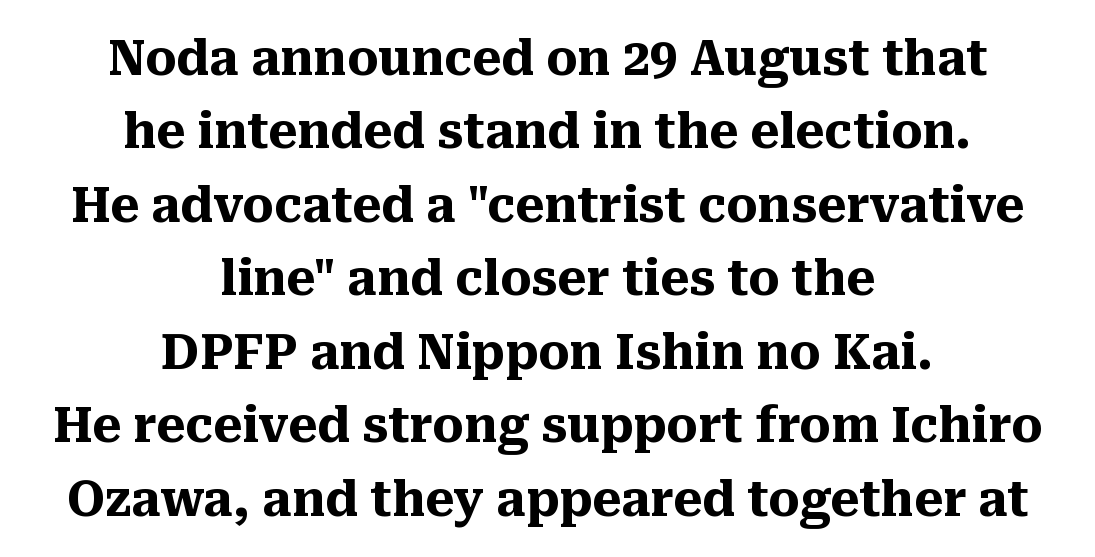
{"serif": "yes", "italic": "no", "bold": "yes", "weight": "heavy", "width": "normal", "stroke_contrast": "medium", "x_height": "medium", "monospaced": "no", "underline": "no", "align": "center", "line_spacing": "normal", "line_spacing_ratio": 1.5, "letter_spacing": "normal", "letter_spacing_em": 0.0, "glyph_px": 49}
